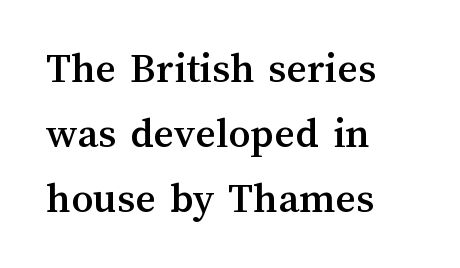
The rag falls on the right side of this text block. Do the characters align in a grid? No, the font is proportional. If you drew a line through each stem, it would be perfectly vertical. Vertically, the passage feels balanced, rows spaced as you'd expect.
